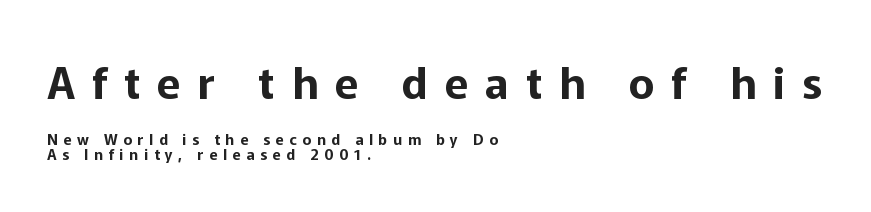
The image shows 44 px sans-serif type, upright; set left-aligned, tight line spacing (1.01x), unusually wide letter spacing (+0.38 em), not underlined; the first (top) block is 2.93x larger; low stroke contrast and a medium x-height.
